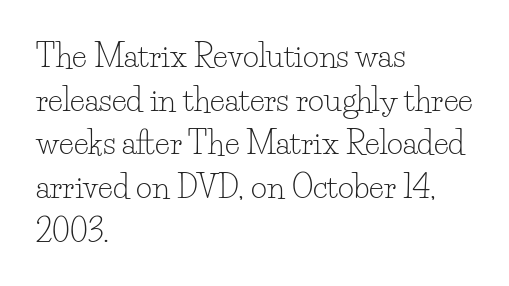
Q: Is the text bold? A: No.
Q: Is the text italic (slanted)? A: No, it is upright.
Q: Is the typeface a serif or a sans-serif typeface? A: Serif.
Q: Is the text underlined? A: No.
Q: How is the paragraph aligned? A: Left-aligned.
Q: Is the spacing between letters normal or unusually wide? A: Normal.
Q: Is the spacing between lines tight, normal or loose? A: Normal.
Q: Width (condensed, normal, or wide)? A: Normal.
Q: Stroke contrast? A: Low.
Q: x-height? A: Small.
Q: Monospaced? A: No.
